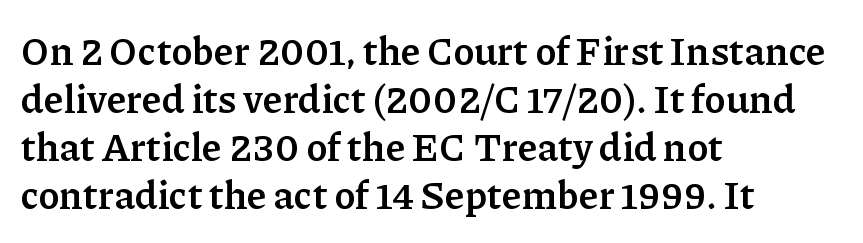
What kind of face is this? One with serifs. Anything drawn beneath the words? Only blank space. No extra tracking has been applied to these lines. A dark, heavy texture on the line: the type is bold. It's the straight-up-and-down kind of type. You could not count columns in this text — the font is proportionally spaced.
